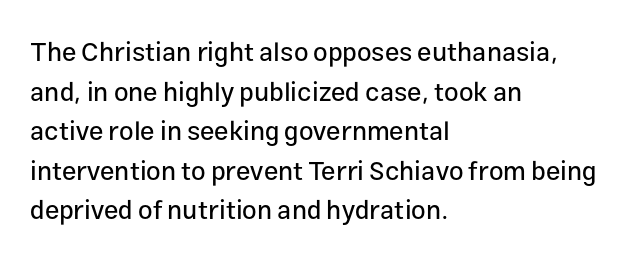
Interline gaps are of average width in this sample. The type sits square on the baseline with zero lean. Just letters on the line, the space beneath them empty. Students, note that the glyphs here touch the page at normal intervals. The rendering anchors every line to the left-hand side.
